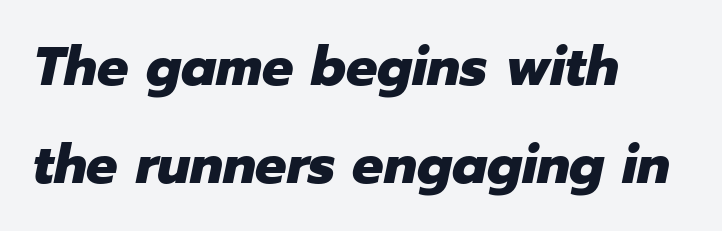
Is the type slanted? Yes — the strokes lean at a clear angle. Notice how thick the strokes are: this is what a full bold looks like. A student would call this left alignment; a typographer would say flush left, rag right. Varying glyph widths throughout — classic text-font behaviour. Compared with typical body copy, the letter spacing here is the same. Just letters on the line, the space beneath them empty.
